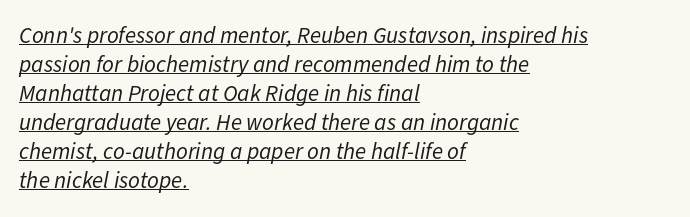
{"italic": "yes", "lean": "right", "slant_degrees": 11, "bold": "no", "underline": "yes", "align": "left", "line_spacing": "normal", "line_spacing_ratio": 1.26, "letter_spacing": "normal", "letter_spacing_em": 0.0, "glyph_px": 23}
